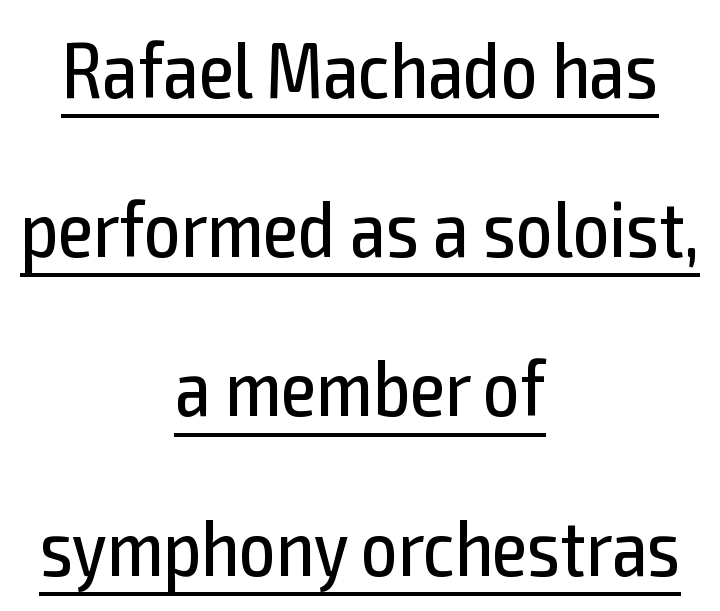
The image shows 80 px regular-weight, condensed sans-serif type, upright; set centered, loose line spacing (1.99x), normal letter spacing, underlined; a medium x-height.
